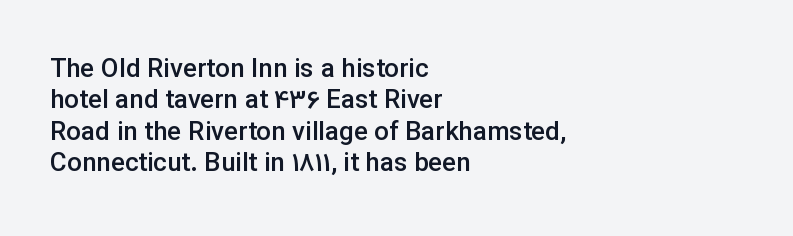
Q: Is the text bold? A: Semi-bold.
Q: Is the text italic (slanted)? A: No, it is upright.
Q: Is the text underlined? A: No.
Q: How is the paragraph aligned? A: Left-aligned.
Q: Is the spacing between letters normal or unusually wide? A: Normal.
